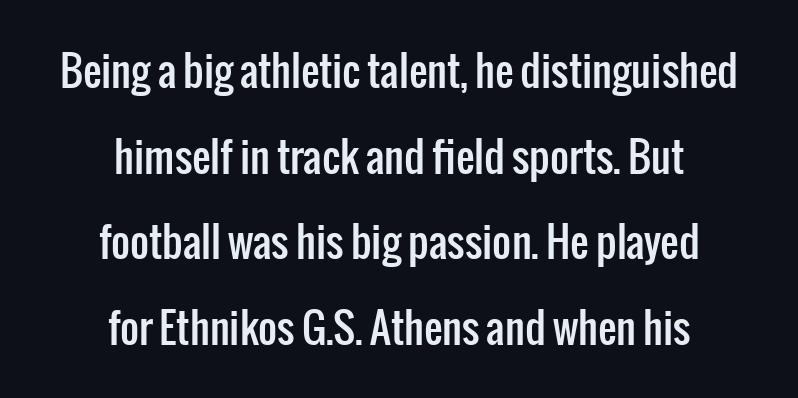
The image shows 41 px condensed sans-serif type, upright; set centered, loose line spacing (2.09x), normal letter spacing, not underlined; low stroke contrast and a medium x-height.
